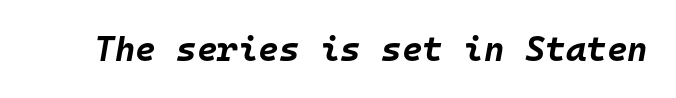
The image shows 35 px bold type, italic (leaning right), monospaced; set normal letter spacing, not underlined; low stroke contrast and a large x-height.
